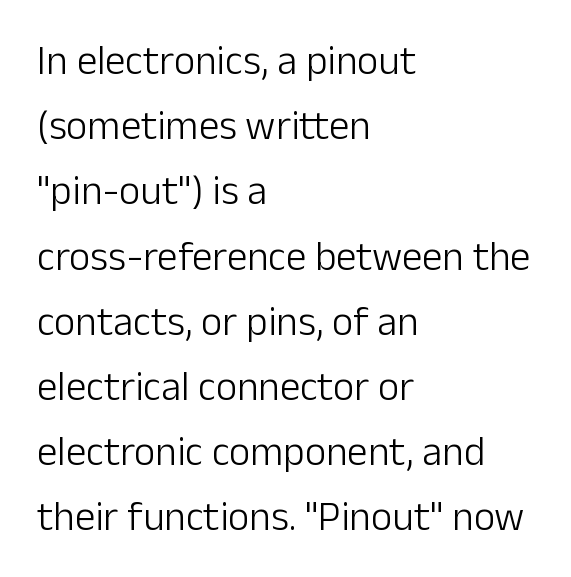
The image shows 41 px light sans-serif type, upright; set left-aligned, normal line spacing (1.59x), normal letter spacing, not underlined; low stroke contrast and a medium x-height.
